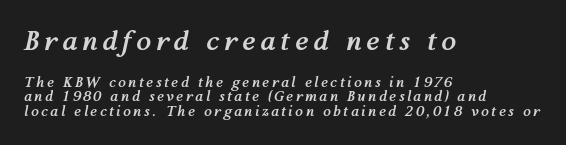
Which of the two is more prominent by size? The first, at the top. Typeset ragged right — the left edge is the straight one. When letters slant like this, we call the style italic. Underlining? Definitely not there. Notice how thick the strokes are: this is what a full bold looks like.
